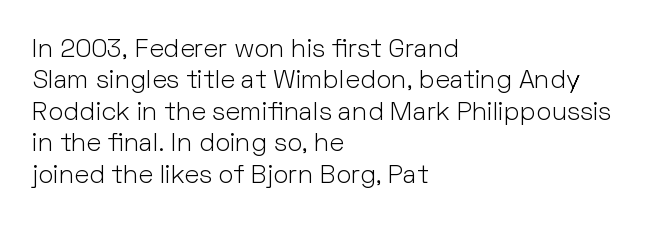
{"italic": "no", "bold": "no", "underline": "no", "align": "left", "line_spacing_ratio": 1.21, "letter_spacing": "normal", "letter_spacing_em": 0.0, "glyph_px": 26}
